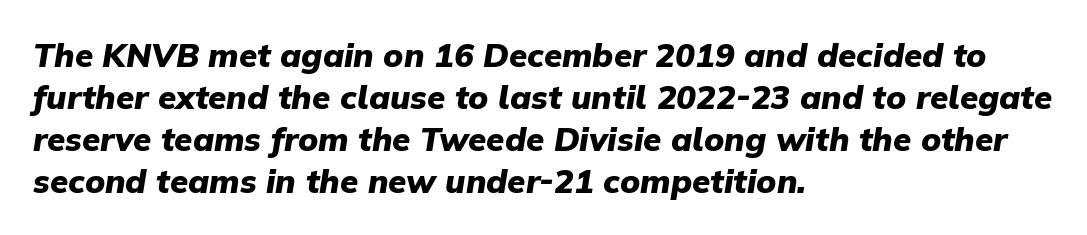
How would I describe the line gaps? Plain and ordinary. The face used here has a pronounced slope to its letters. How are the letters spaced? Ordinarily, with no added tracking. Typesetter's note: full bold, strokes at maximum text heaviness. Clear beneath every line of the passage.
